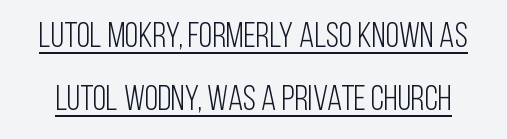
The string is rendered with underlining switched on. The characters are drawn with everyday or finer stroke widths. Every character sits straight up, as roman type does. Do the characters align in a grid? No, the font is proportional. Regarding serifs, this sample does without them.
